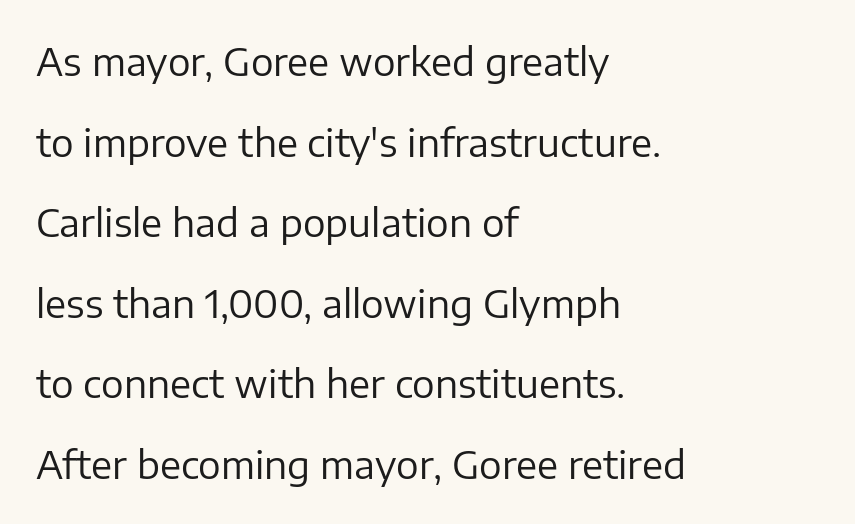
The image shows 38 px regular-weight sans-serif type, upright; set left-aligned, loose line spacing (2.12x), normal letter spacing, not underlined; low stroke contrast and a medium x-height.
